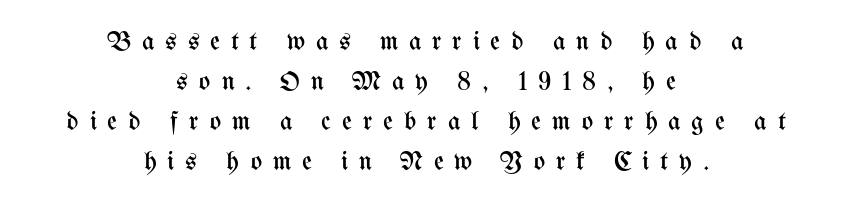
Ink coverage per letter is moderate at most. The rag falls on both sides of this text block equally. Look at the tracking — it's clearly loosened, letters drifting apart. Vertical spacing — default. This is the regular roman posture of the typeface. A bare baseline throughout the passage.
